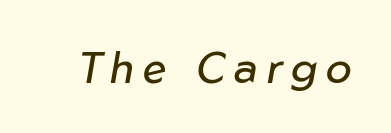
{"italic": "yes", "lean": "right", "slant_degrees": 10, "bold": "no", "weight": "regular", "width": "normal", "stroke_contrast": "low", "x_height": "medium", "monospaced": "no", "underline": "no", "letter_spacing": "wide", "letter_spacing_em": 0.2, "glyph_px": 43}
